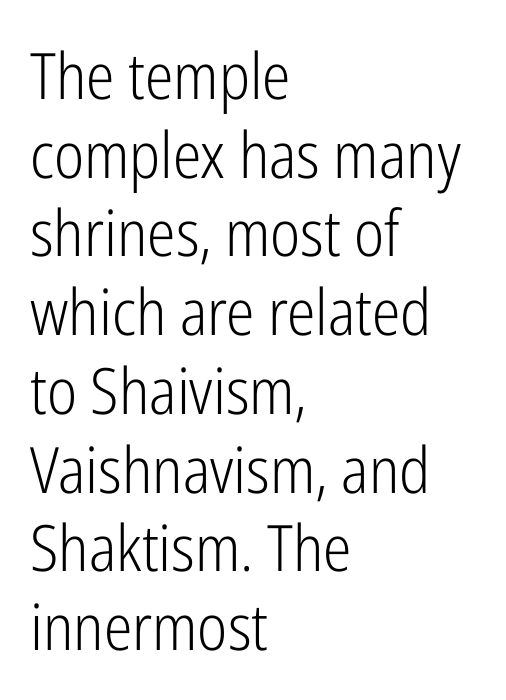
{"serif": "no", "italic": "no", "bold": "no", "weight": "light", "width": "condensed", "stroke_contrast": "low", "x_height": "medium", "monospaced": "no", "underline": "no", "align": "left", "line_spacing_ratio": 1.23, "letter_spacing": "normal", "letter_spacing_em": 0.0, "glyph_px": 64}
